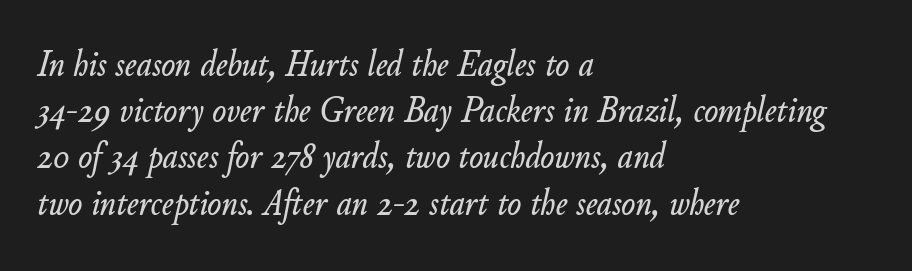
Q: Is the text italic (slanted)? A: Yes, it leans right by about 11 degrees.
Q: Is the text underlined? A: No.
Q: How is the paragraph aligned? A: Left-aligned.
Q: Is the spacing between letters normal or unusually wide? A: Normal.
Q: Is the spacing between lines tight, normal or loose? A: Normal.
Q: Width (condensed, normal, or wide)? A: Normal.
Q: Stroke contrast? A: Low.
Q: x-height? A: Small.
Q: Monospaced? A: No.
